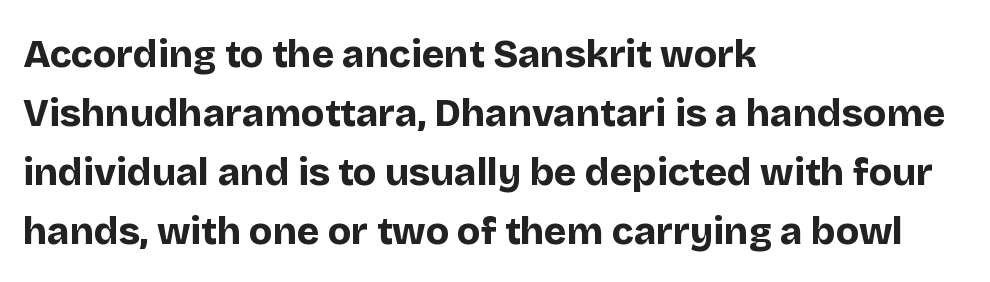
The image shows 38 px bold sans-serif type, upright; set left-aligned, normal line spacing (1.55x), normal letter spacing, not underlined; low stroke contrast and a large x-height.
